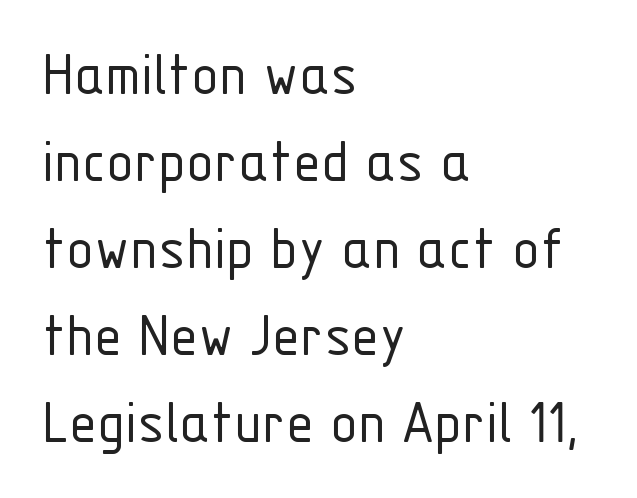
The image shows 64 px light, condensed sans-serif type, upright; set left-aligned, normal line spacing (1.36x), normal letter spacing, not underlined; low stroke contrast and a medium x-height.
